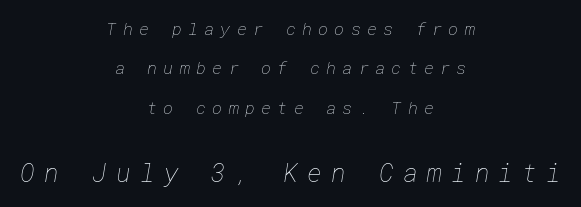
The image shows 25 px text type; set centered, loose line spacing (2.32x), unusually wide letter spacing (+0.37 em), not underlined; the second (bottom) block is 1.47x larger.
